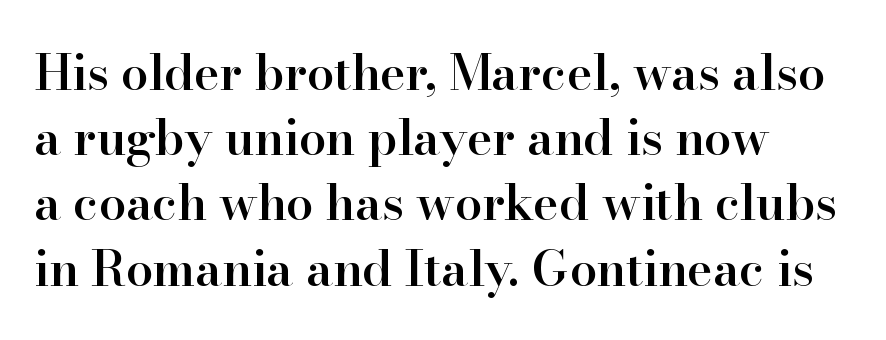
The image shows 49 px semibold serif type, upright; set left-aligned, normal line spacing (1.33x), normal letter spacing, not underlined; high stroke contrast and a small x-height.
